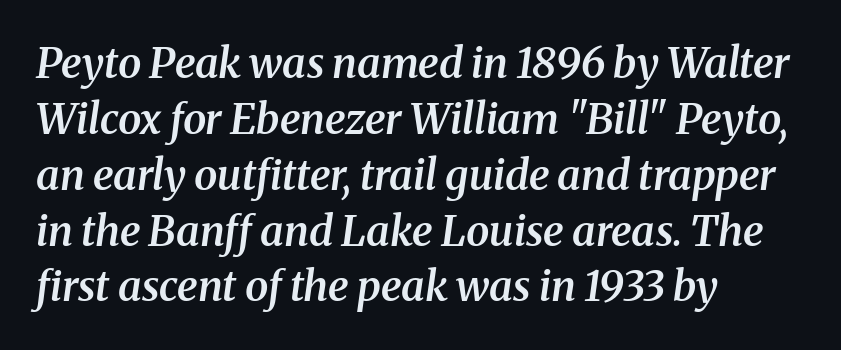
Q: Is the text bold? A: Semi-bold.
Q: Is the text italic (slanted)? A: Yes, it leans right by about 8 degrees.
Q: Is the typeface a serif or a sans-serif typeface? A: Serif.
Q: Is the text underlined? A: No.
Q: How is the paragraph aligned? A: Left-aligned.
Q: Is the spacing between letters normal or unusually wide? A: Normal.
Q: Is the spacing between lines tight, normal or loose? A: Normal.
Q: Width (condensed, normal, or wide)? A: Normal.
Q: Stroke contrast? A: Medium.
Q: x-height? A: Medium.
Q: Monospaced? A: No.
